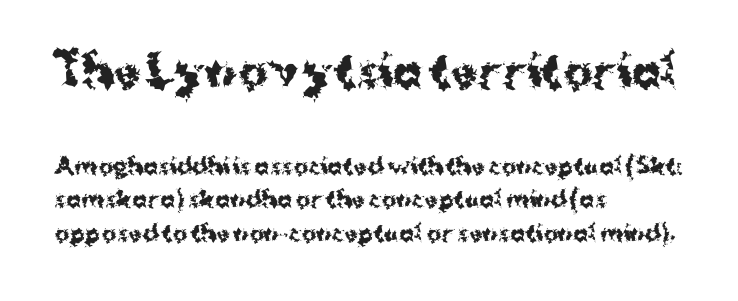
{"serif": "no", "italic": "no", "bold": "yes", "weight": "bold", "width": "normal", "stroke_contrast": "medium", "x_height": "medium", "monospaced": "no", "underline": "no", "align": "left", "line_spacing": "normal", "line_spacing_ratio": 1.53, "letter_spacing": "normal", "letter_spacing_em": 0.0, "larger_block": "first", "size_ratio": 2.0, "glyph_px": 44}
